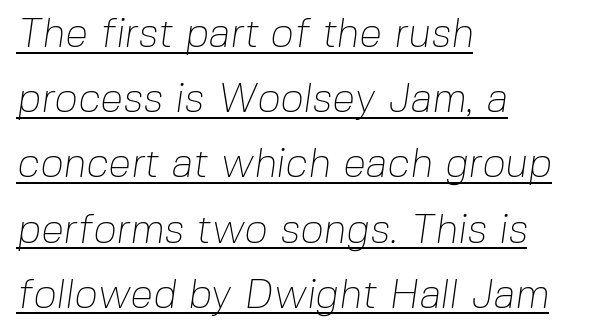
The image shows 41 px thin sans-serif type; set left-aligned, normal line spacing (1.59x), normal letter spacing, underlined; low stroke contrast and a medium x-height.
